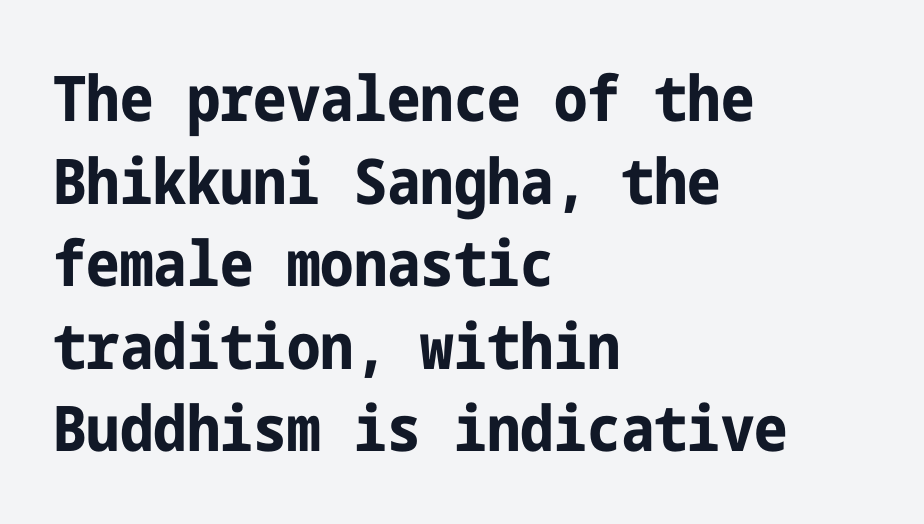
In terms of letterform style, serifs are entirely absent. The lettering holds an erect, upright posture throughout. The block of text has a typical density, with ordinary space between rows. Bold? Absolutely — the strokes are thick and heavy.
